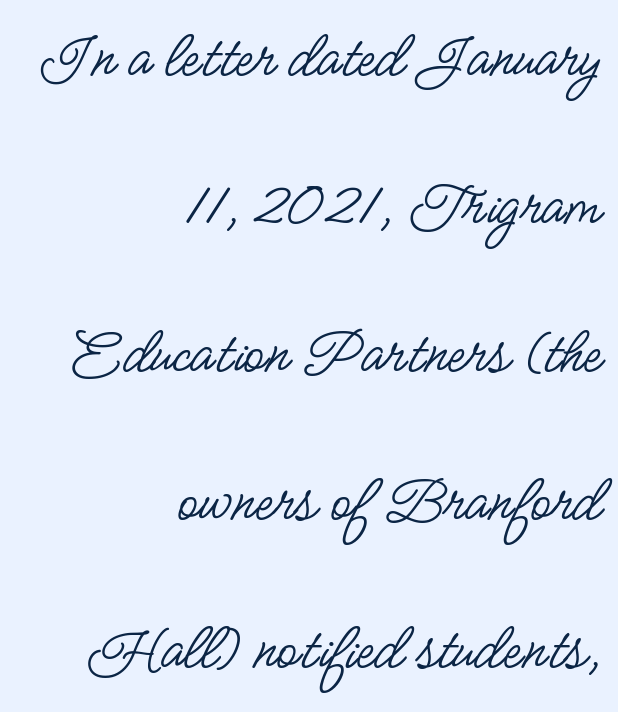
Alignment: flush right. On a weight scale, this lands at 450 or below. Is this a fixed-width face? No — the glyphs have proportional, varying widths. Bare-footed words on every line. You can tell from the bare stems that sans-serif type was used.
